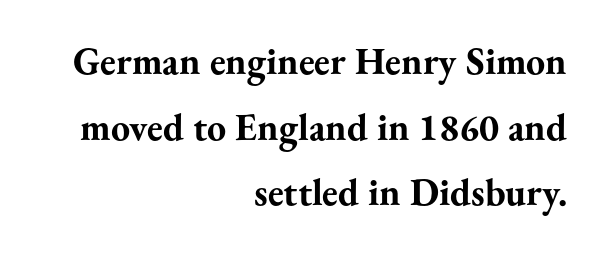
The image shows 38 px bold serif type, upright; set right-aligned, line spacing 1.73x, normal letter spacing, not underlined; medium stroke contrast and a small x-height.
